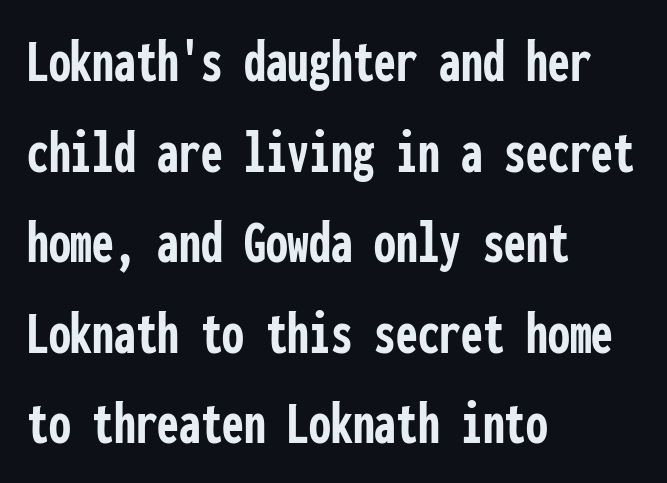
Q: Is the text bold? A: Yes.
Q: Is the text italic (slanted)? A: No, it is upright.
Q: Is the typeface a serif or a sans-serif typeface? A: Sans-serif.
Q: Is the text underlined? A: No.
Q: How is the paragraph aligned? A: Left-aligned.
Q: Is the spacing between letters normal or unusually wide? A: Normal.
Q: Is the spacing between lines tight, normal or loose? A: Normal.
Q: Width (condensed, normal, or wide)? A: Condensed.
Q: Stroke contrast? A: Low.
Q: x-height? A: Medium.
Q: Monospaced? A: Yes.
